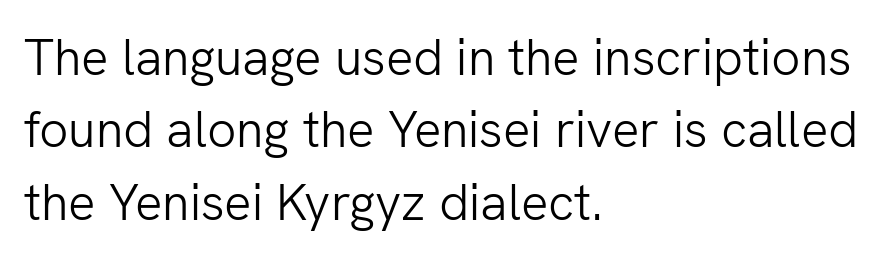
Q: Is the text bold? A: No.
Q: Is the text italic (slanted)? A: No, it is upright.
Q: Is the typeface a serif or a sans-serif typeface? A: Sans-serif.
Q: Is the text underlined? A: No.
Q: How is the paragraph aligned? A: Left-aligned.
Q: Is the spacing between letters normal or unusually wide? A: Normal.
Q: Is the spacing between lines tight, normal or loose? A: Normal.
Q: Width (condensed, normal, or wide)? A: Normal.
Q: Stroke contrast? A: Low.
Q: x-height? A: Medium.
Q: Monospaced? A: No.
